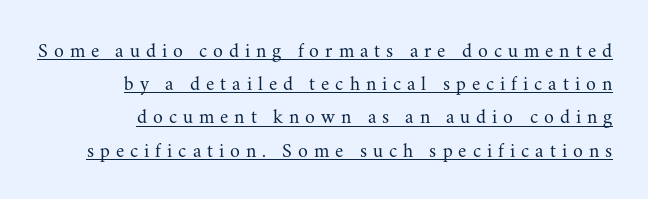
{"italic": "no", "bold": "no", "underline": "yes", "align": "right", "line_spacing": "normal", "line_spacing_ratio": 1.66, "letter_spacing": "wide", "letter_spacing_em": 0.3, "glyph_px": 20}
